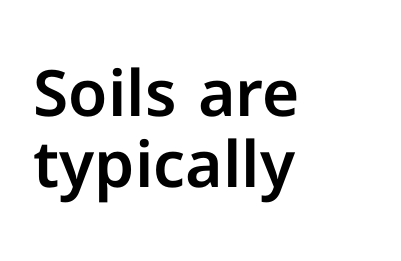
Does the copy run flush right? No — it runs flush left. The type sits square on the baseline with zero lean. Typographically, this falls in the sans-serif category. The gaps between neighbouring characters are ordinary and unremarkable.
